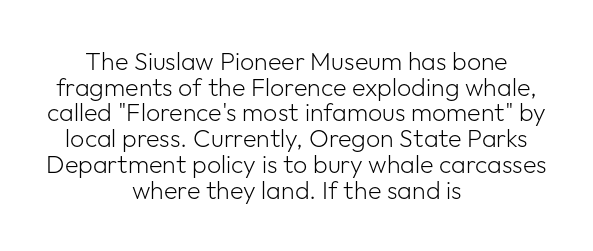
The image shows 25 px text type, upright; set centered, tight line spacing (1.03x), normal letter spacing, not underlined.
